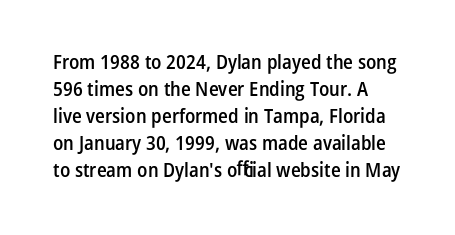
The characters look somewhat weighty, a semibold short of true bold. Every character sits straight up, as roman type does. Underlining? Definitely not there. Honestly, the letter spacing is just normal — you wouldn't notice it.
